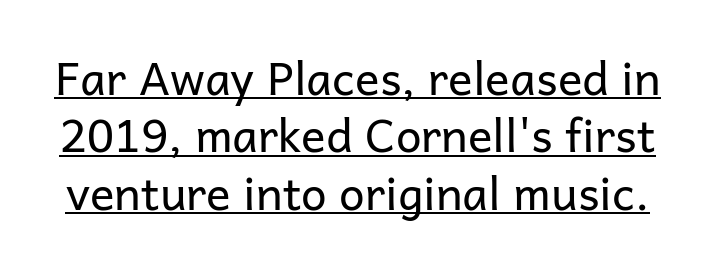
Q: Is the text bold? A: No.
Q: Is the text italic (slanted)? A: No, it is upright.
Q: Is the typeface a serif or a sans-serif typeface? A: Sans-serif.
Q: Is the text underlined? A: Yes.
Q: Is the spacing between letters normal or unusually wide? A: Normal.
Q: Is the spacing between lines tight, normal or loose? A: Normal.
Q: Width (condensed, normal, or wide)? A: Normal.
Q: Stroke contrast? A: Low.
Q: x-height? A: Medium.
Q: Monospaced? A: No.
